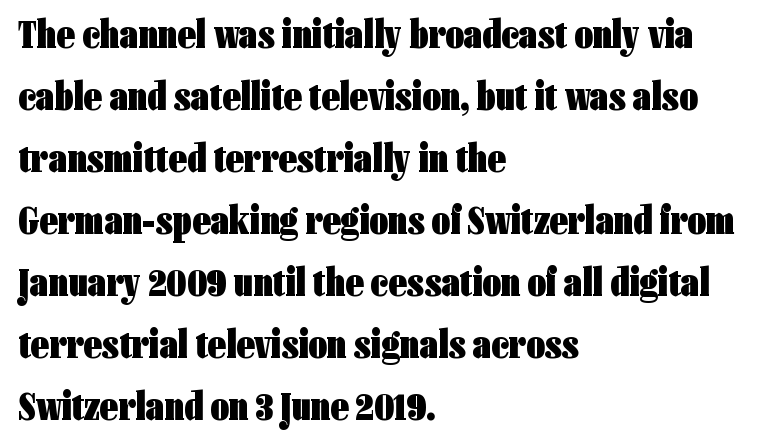
Q: Is the text bold? A: Yes.
Q: Is the text italic (slanted)? A: No, it is upright.
Q: Is the typeface a serif or a sans-serif typeface? A: Sans-serif.
Q: Is the text underlined? A: No.
Q: How is the paragraph aligned? A: Left-aligned.
Q: Is the spacing between letters normal or unusually wide? A: Normal.
Q: Is the spacing between lines tight, normal or loose? A: Normal.
Q: Width (condensed, normal, or wide)? A: Condensed.
Q: Stroke contrast? A: Low.
Q: x-height? A: Medium.
Q: Monospaced? A: No.
